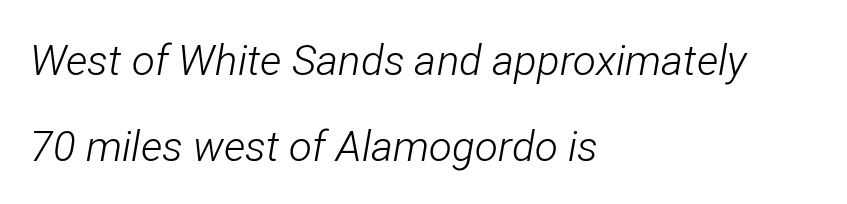
Q: Is the text bold? A: No.
Q: Is the text italic (slanted)? A: Yes, it leans right by about 12 degrees.
Q: Is the text underlined? A: No.
Q: How is the paragraph aligned? A: Left-aligned.
Q: Is the spacing between letters normal or unusually wide? A: Normal.
Q: Is the spacing between lines tight, normal or loose? A: Loose.
Q: Width (condensed, normal, or wide)? A: Condensed.
Q: Stroke contrast? A: Low.
Q: x-height? A: Medium.
Q: Monospaced? A: No.
